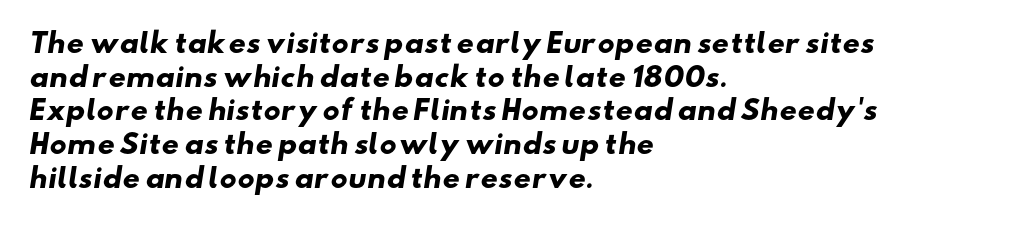
{"bold": "yes", "underline": "no", "align": "left", "line_spacing": "normal", "line_spacing_ratio": 1.25, "letter_spacing": "normal", "letter_spacing_em": 0.0, "glyph_px": 27}
